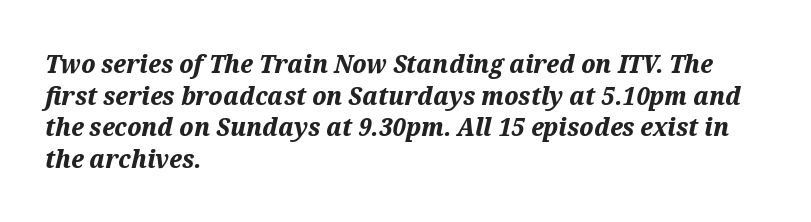
{"italic": "yes", "lean": "right", "slant_degrees": 12, "bold": "yes", "underline": "no", "align": "left", "line_spacing_ratio": 1.22, "letter_spacing": "normal", "letter_spacing_em": 0.0, "glyph_px": 26}
